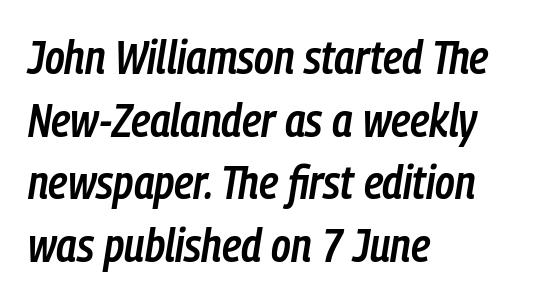
A student would call this left alignment; a typographer would say flush left, rag right. A clean baseline with only descenders dipping below it. Stroke thickness is moderately raised; the sample reads as semibold. The lines sit at an ordinary, default distance from one another. Think of a printed novel: that variable character pitch is what you see here.
